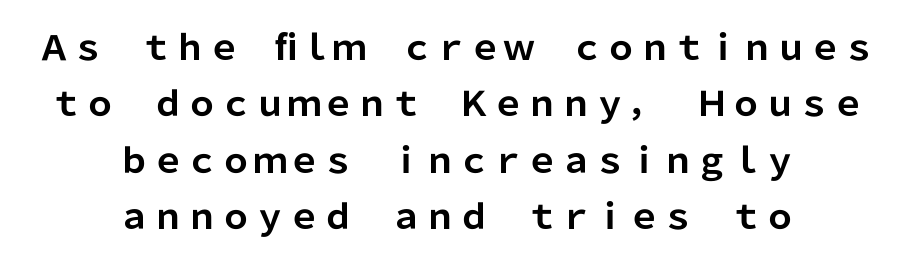
Strokes here are thick enough to call this a true bold. The string is rendered with underlining switched off. Regarding leading, the lines here are spaced in the standard way. Unlike italic type, these characters show no tilt at all. What kind of face is this? One without serifs — a sans.
